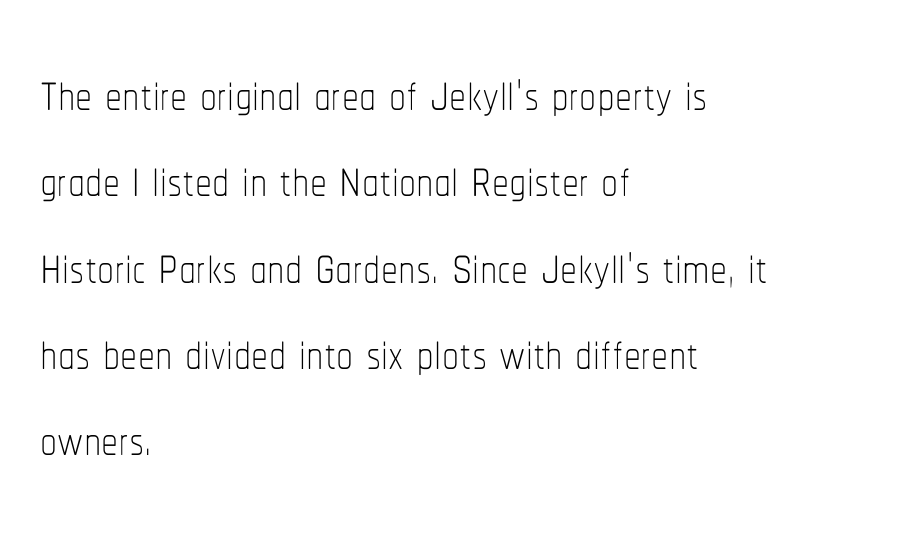
The area under the type is left untouched. In CSS terms this would be text-align: left. Stroke mass is kept to a normal reading level or below. Evenly set lines give the paragraph a standard silhouette.
